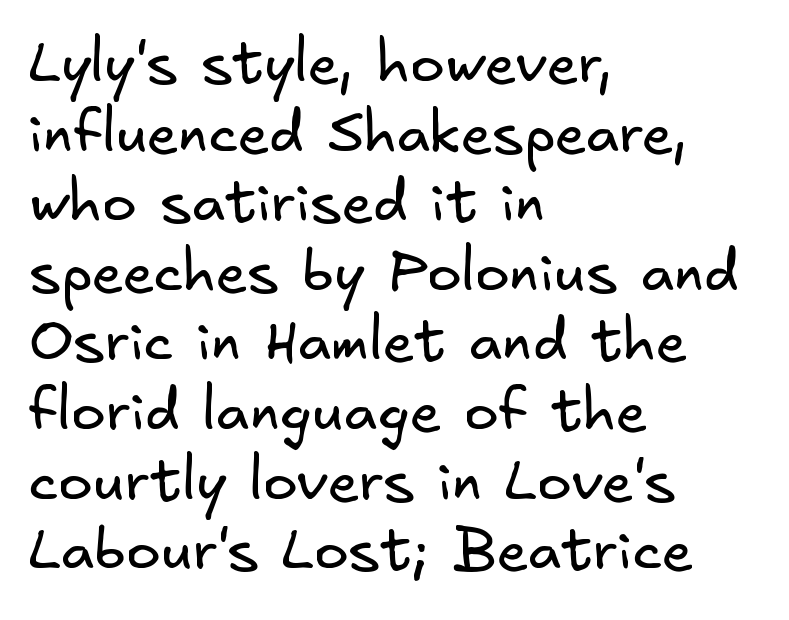
The image shows 58 px regular-weight sans-serif type; set left-aligned, line spacing 1.2x, normal letter spacing, not underlined; low stroke contrast and a small x-height.
